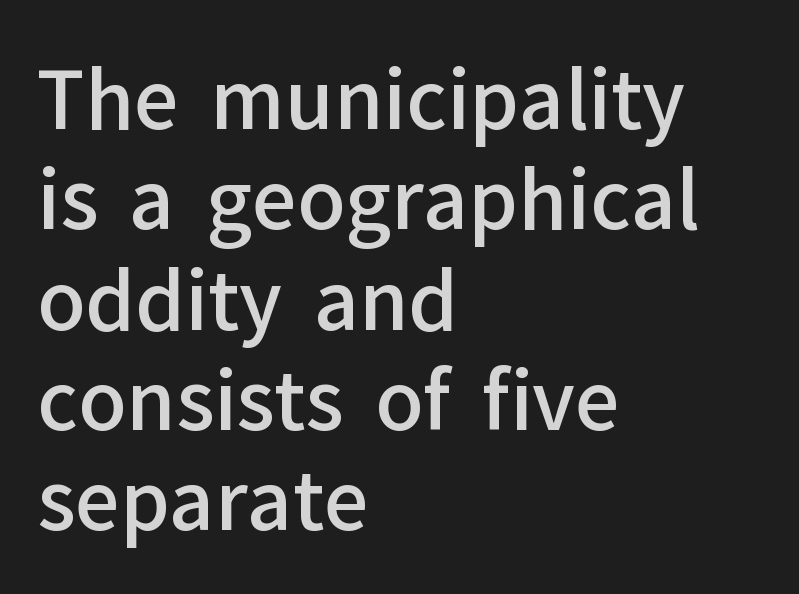
{"serif": "no", "italic": "no", "bold": "semi", "weight": "semibold", "width": "normal", "stroke_contrast": "low", "x_height": "medium", "monospaced": "no", "underline": "no", "align": "left", "line_spacing": "normal", "line_spacing_ratio": 1.27, "letter_spacing": "normal", "letter_spacing_em": 0.0, "glyph_px": 79}
